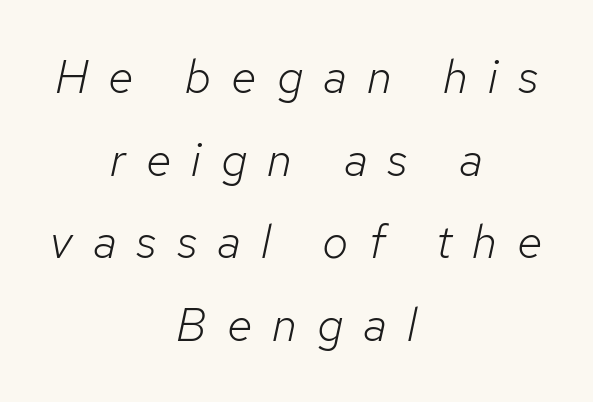
Q: Is the text bold? A: No.
Q: Is the text italic (slanted)? A: Yes, it leans right by about 12 degrees.
Q: Is the text underlined? A: No.
Q: How is the paragraph aligned? A: Centered.
Q: Is the spacing between letters normal or unusually wide? A: Unusually wide.
Q: Width (condensed, normal, or wide)? A: Normal.
Q: Stroke contrast? A: Low.
Q: x-height? A: Medium.
Q: Monospaced? A: No.
